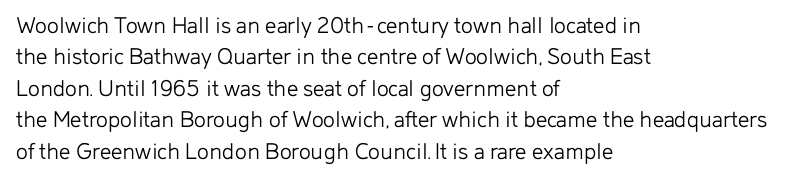
The image shows 25 px text type, upright; set left-aligned, normal line spacing (1.26x), normal letter spacing, not underlined.
